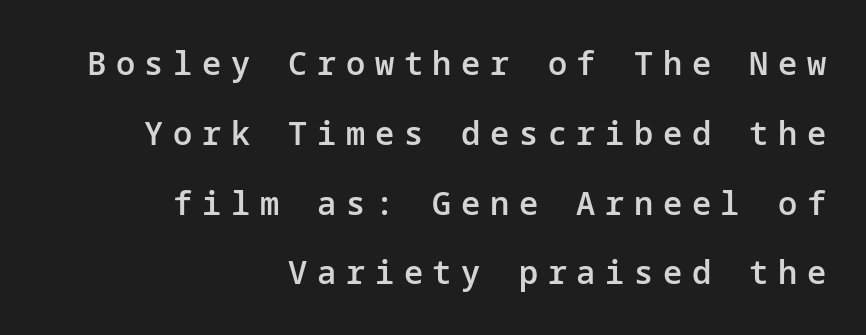
{"serif": "no", "italic": "no", "bold": "semi", "weight": "semibold", "width": "normal", "stroke_contrast": "low", "x_height": "medium", "underline": "no", "align": "right", "line_spacing": "loose", "line_spacing_ratio": 2.18, "letter_spacing": "wide", "letter_spacing_em": 0.3, "glyph_px": 32}
